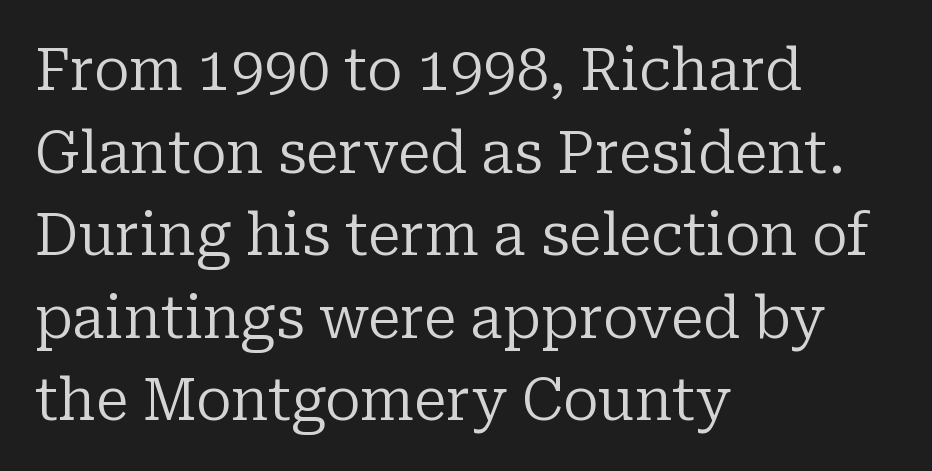
The image shows 59 px regular-weight serif type, upright; set left-aligned, normal line spacing (1.4x), normal letter spacing, not underlined; low stroke contrast and a medium x-height.
